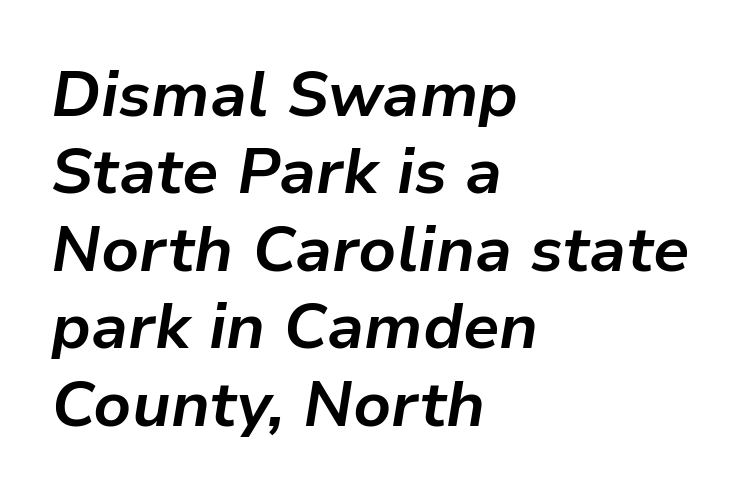
This sample is left-justified, so line endings fall wherever the words run out. Look at the stroke-to-counter ratio: heavy, a bold. The lettering tilts uniformly, giving the passage an italic look. Character widths vary here, with narrow letters taking less room than wide ones.
